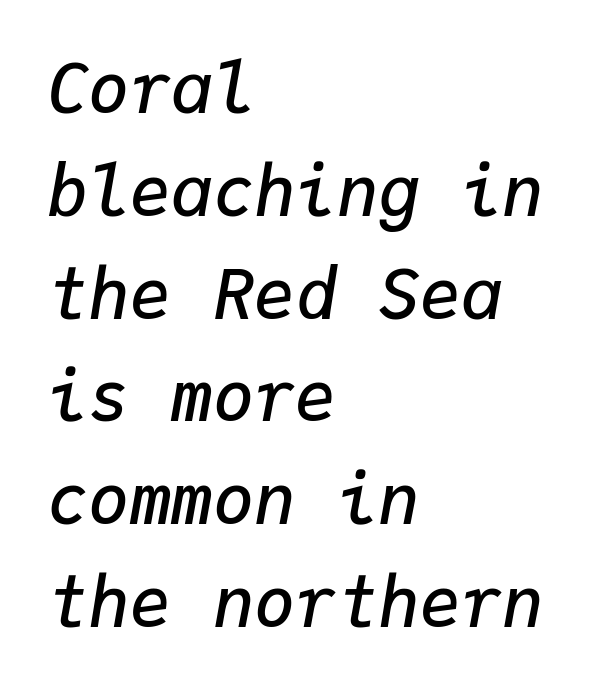
The image shows 69 px semibold type, italic (leaning right), monospaced; set left-aligned, normal line spacing (1.49x), normal letter spacing, not underlined; low stroke contrast and a medium x-height.
